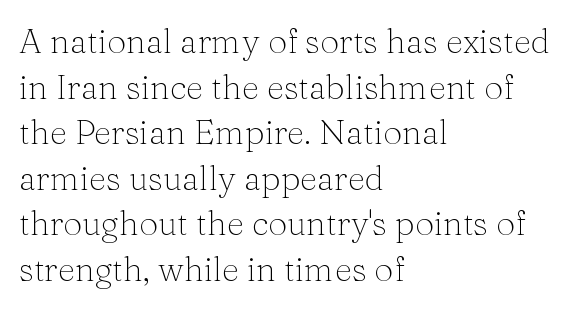
Q: Is the text bold? A: No.
Q: Is the text italic (slanted)? A: No, it is upright.
Q: Is the typeface a serif or a sans-serif typeface? A: Serif.
Q: Is the text underlined? A: No.
Q: How is the paragraph aligned? A: Left-aligned.
Q: Is the spacing between letters normal or unusually wide? A: Normal.
Q: Is the spacing between lines tight, normal or loose? A: Normal.
Q: Width (condensed, normal, or wide)? A: Normal.
Q: Stroke contrast? A: Medium.
Q: x-height? A: Medium.
Q: Monospaced? A: No.
